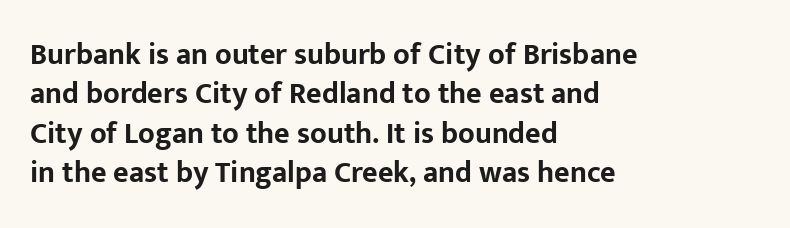
The image shows 30 px bold sans-serif type, upright; set left-aligned, normal line spacing (1.31x), normal letter spacing, not underlined; low stroke contrast and a medium x-height.
